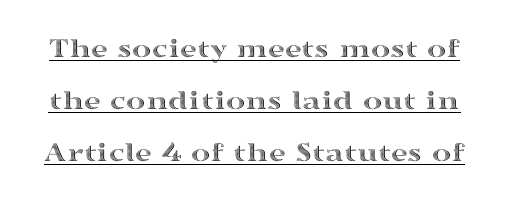
The image shows 29 px wide type, upright; set line spacing 1.79x, normal letter spacing, underlined; a medium x-height.
